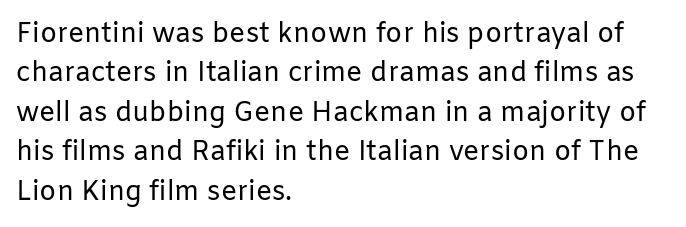
Quick note: not italic, upright. Is the stroke heavy? The answer is a plain regular-or-lighter. The setting favours the left margin, as ordinary paragraphs usually do. Has an underline been added? It has not. Tracking here is standard; glyphs follow each other at the usual distance. Line spacing here is normal.
